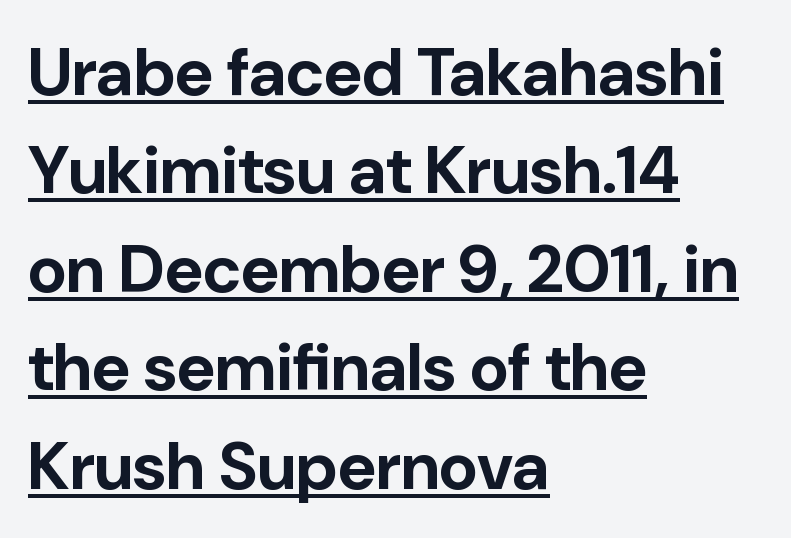
The image shows 67 px bold sans-serif type, upright; set left-aligned, normal line spacing (1.47x), normal letter spacing, underlined; low stroke contrast and a medium x-height.
